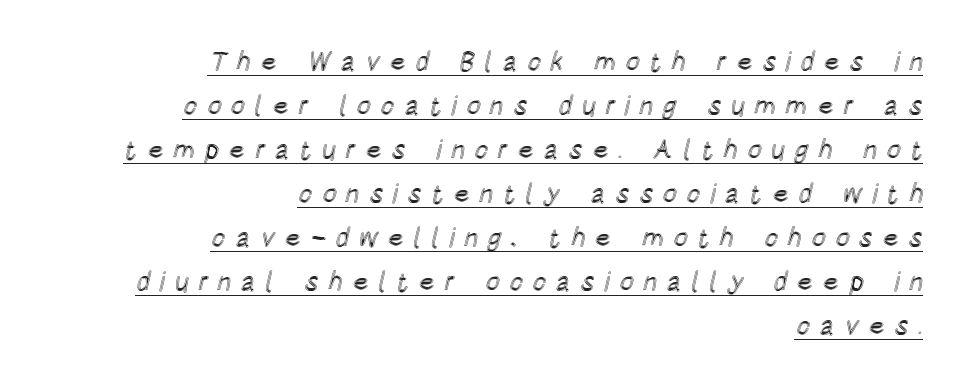
The image shows 27 px text type; set right-aligned, normal line spacing (1.63x), unusually wide letter spacing (+0.34 em), underlined.
